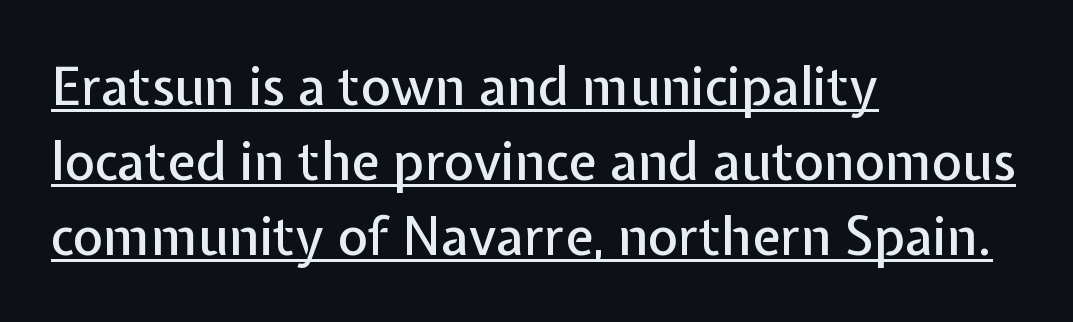
Horizontally, the lines are justified to the leading edge only. Spacing between characters is what you'd get straight out of the box. Varying glyph widths throughout — classic text-font behaviour. The passage shown is underscored from start to finish. The font's upright variant was chosen for this text. In terms of letterform style, serifs are entirely absent.
